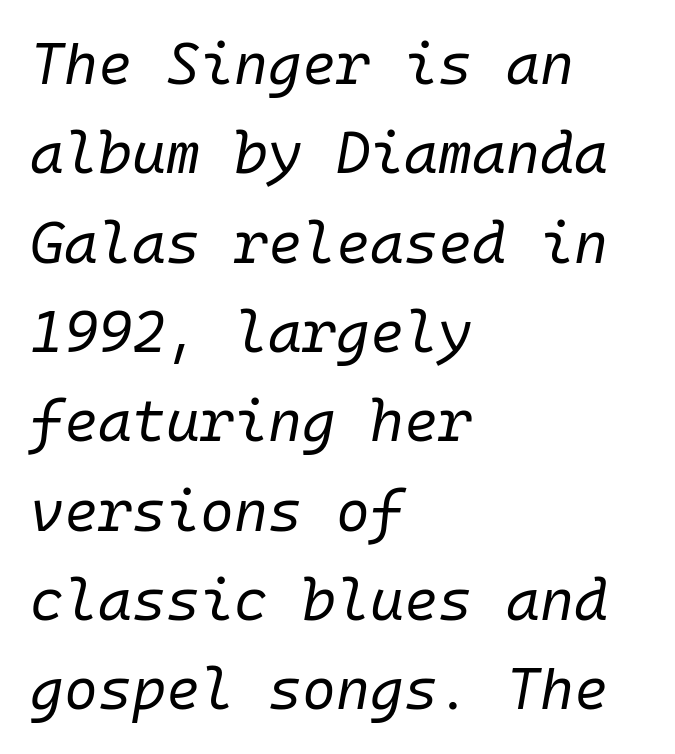
The face used here is monospaced, like something from a code editor. When letters slant like this, we call the style italic. The gap between lines stays unmarked. Reading down the block, your eye returns to a fixed left position each line. The letters look calm and open, with moderate or lighter stems. Quick note: interline space is typical.
